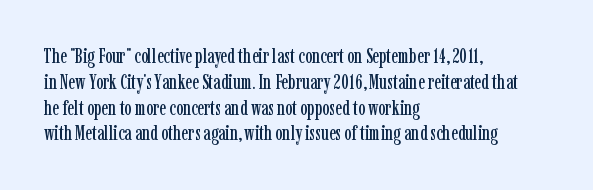
Q: Is the text italic (slanted)? A: No, it is upright.
Q: Is the text underlined? A: No.
Q: How is the paragraph aligned? A: Left-aligned.
Q: Is the spacing between letters normal or unusually wide? A: Normal.
Q: Is the spacing between lines tight, normal or loose? A: Normal.
